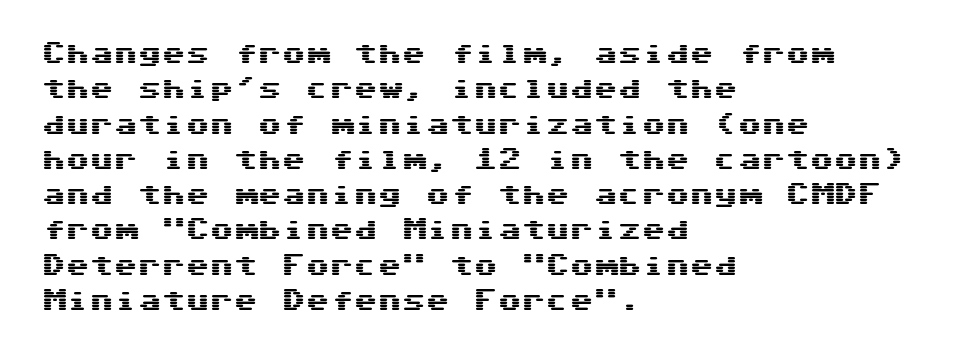
{"italic": "no", "underline": "no", "align": "left", "line_spacing": "normal", "line_spacing_ratio": 1.47, "letter_spacing": "normal", "letter_spacing_em": 0.0, "glyph_px": 24}
